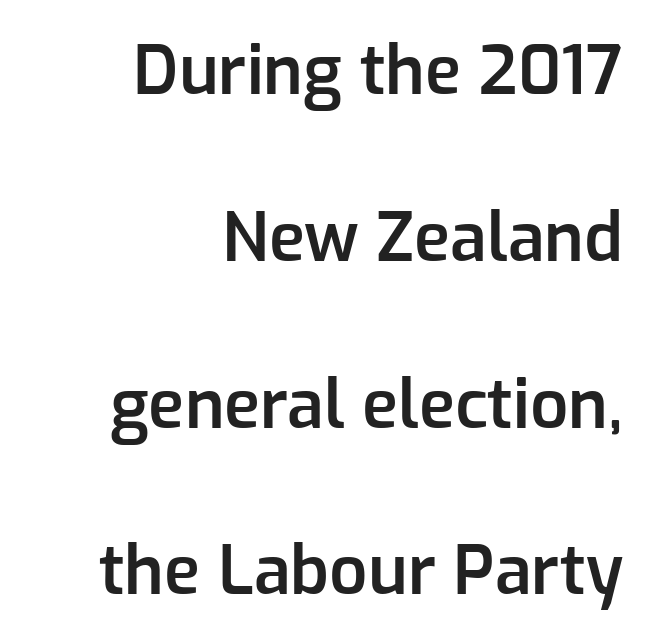
Q: Is the text bold? A: Semi-bold.
Q: Is the text italic (slanted)? A: No, it is upright.
Q: Is the typeface a serif or a sans-serif typeface? A: Sans-serif.
Q: Is the text underlined? A: No.
Q: How is the paragraph aligned? A: Right-aligned.
Q: Is the spacing between letters normal or unusually wide? A: Normal.
Q: Is the spacing between lines tight, normal or loose? A: Loose.
Q: Width (condensed, normal, or wide)? A: Normal.
Q: Stroke contrast? A: Low.
Q: x-height? A: Medium.
Q: Monospaced? A: No.
